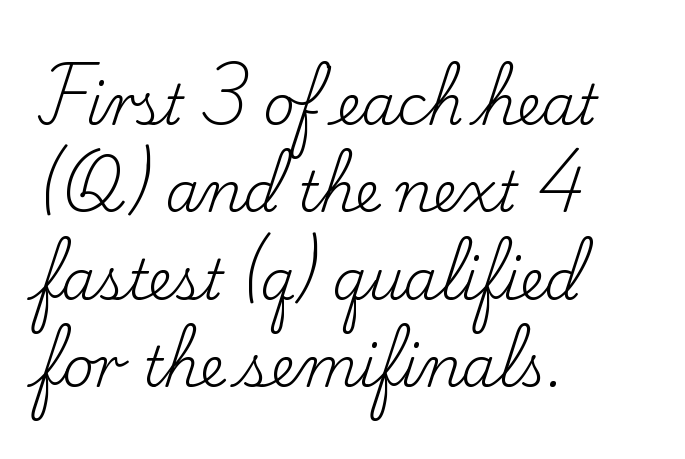
A serif font was chosen for this passage. The horizontal fit of the characters is conventional and even. Reading down the block, your eye returns to a fixed left position each line. Is the stroke heavy? The answer is a plain regular-or-lighter. Has an underline been added? It has not.
